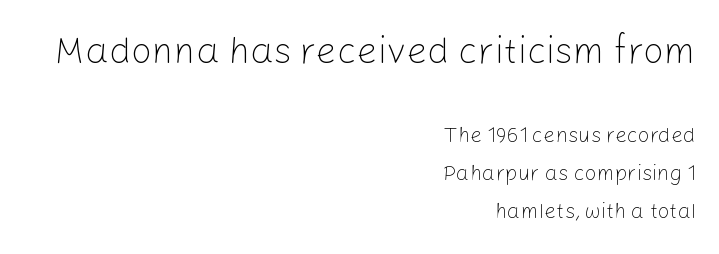
{"serif": "no", "italic": "no", "bold": "no", "weight": "light", "width": "normal", "stroke_contrast": "low", "x_height": "medium", "monospaced": "no", "underline": "no", "align": "right", "line_spacing_ratio": 1.8, "letter_spacing": "normal", "letter_spacing_em": 0.0, "larger_block": "first", "size_ratio": 1.76, "glyph_px": 37}
